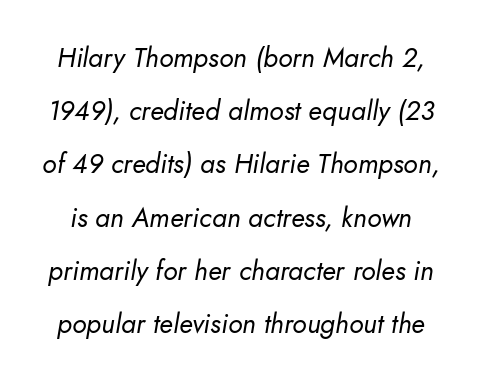
The face used here has a pronounced slope to its letters. The zone under the glyphs is completely vacant. The letters look calm and open, with moderate or lighter stems. Default kerning and tracking; the words read as compact shapes.
